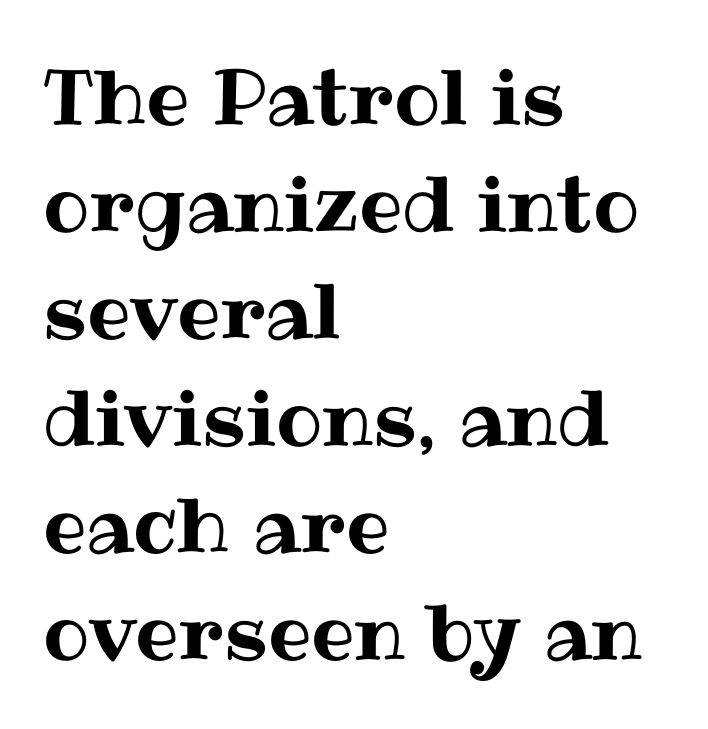
Q: Is the text italic (slanted)? A: No, it is upright.
Q: Is the text underlined? A: No.
Q: How is the paragraph aligned? A: Left-aligned.
Q: Is the spacing between letters normal or unusually wide? A: Normal.
Q: Is the spacing between lines tight, normal or loose? A: Normal.
Q: Width (condensed, normal, or wide)? A: Normal.
Q: Stroke contrast? A: Medium.
Q: x-height? A: Medium.
Q: Monospaced? A: No.
